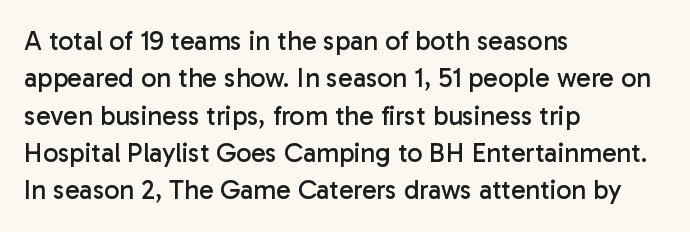
Interline gaps are of average width in this sample. Inter-character spacing is left at the font's built-in metrics. If you drew a line through each stem, it would be perfectly vertical. Words float on clear page, feet unadorned. Each line starts at the same left margin while the right side varies.
